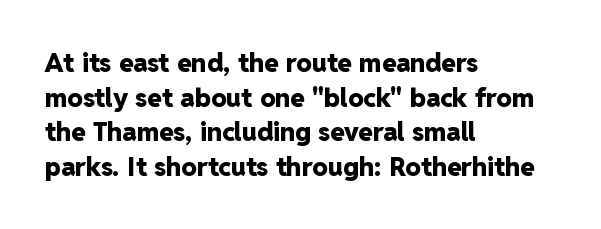
Do the letters lean? They stand straight. Standard letterfit; no display-style spreading of the glyphs. The strip under each line holds only bare page. The rendering anchors every line to the left-hand side. The glyphs have the mass of a bold cut. Quick note: interline space is typical.
